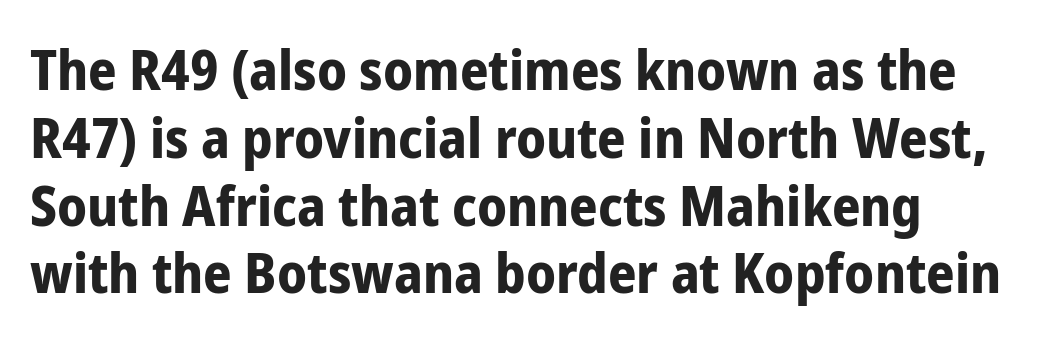
The image shows 56 px bold, condensed sans-serif type, upright; set line spacing 1.21x, normal letter spacing, not underlined; low stroke contrast and a medium x-height.
